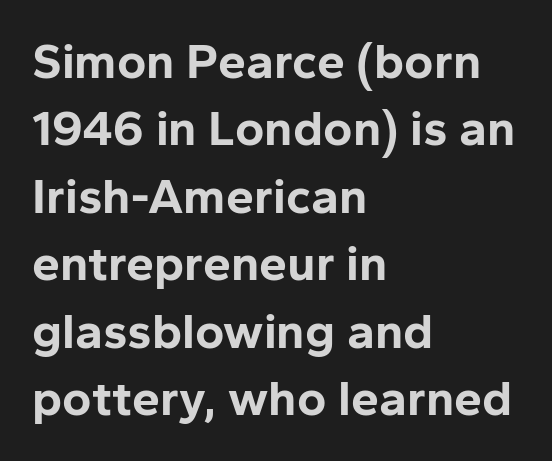
The image shows 50 px bold sans-serif type, upright; set left-aligned, normal line spacing (1.35x), normal letter spacing, not underlined; low stroke contrast and a medium x-height.
